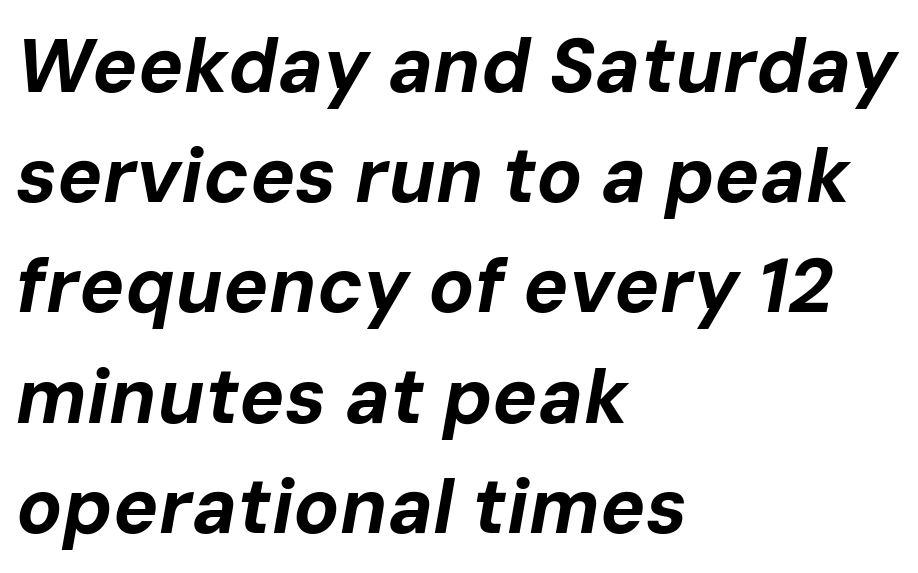
Q: Is the text bold? A: Yes.
Q: Is the text italic (slanted)? A: Yes, it leans right by about 10 degrees.
Q: Is the text underlined? A: No.
Q: How is the paragraph aligned? A: Left-aligned.
Q: Is the spacing between letters normal or unusually wide? A: Normal.
Q: Is the spacing between lines tight, normal or loose? A: Normal.
Q: Width (condensed, normal, or wide)? A: Normal.
Q: Stroke contrast? A: Low.
Q: x-height? A: Medium.
Q: Monospaced? A: No.
